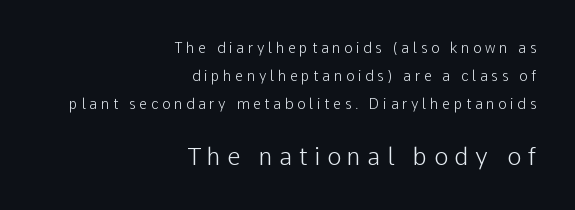
{"italic": "no", "bold": "no", "underline": "no", "align": "right", "line_spacing": "loose", "line_spacing_ratio": 1.99, "letter_spacing": "wide", "letter_spacing_em": 0.27, "larger_block": "second", "size_ratio": 1.71, "glyph_px": 24}
